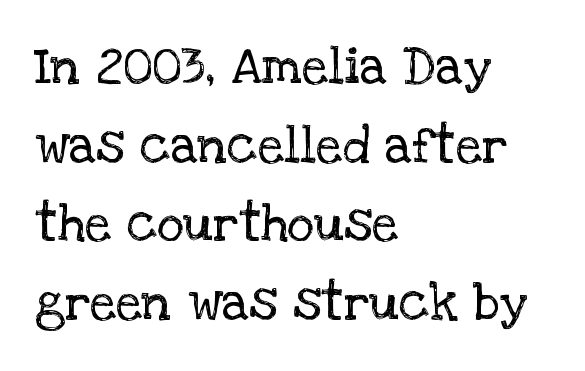
The image shows 52 px regular-weight serif type, upright; set left-aligned, normal line spacing (1.51x), normal letter spacing, not underlined; low stroke contrast and a large x-height.
